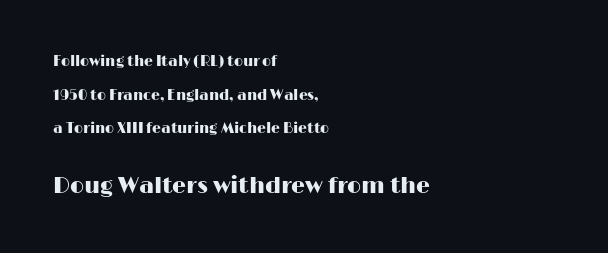
A bare baseline throughout the passage. The passage shown begins with its smaller block and ends with its larger one. One-word summary of the alignment: left. If you drew a line through each stem, it would be perfectly vertical. Reading down the column, the eye jumps a long way to each next line. You could call the tracking neutral — neither tight nor loose.
